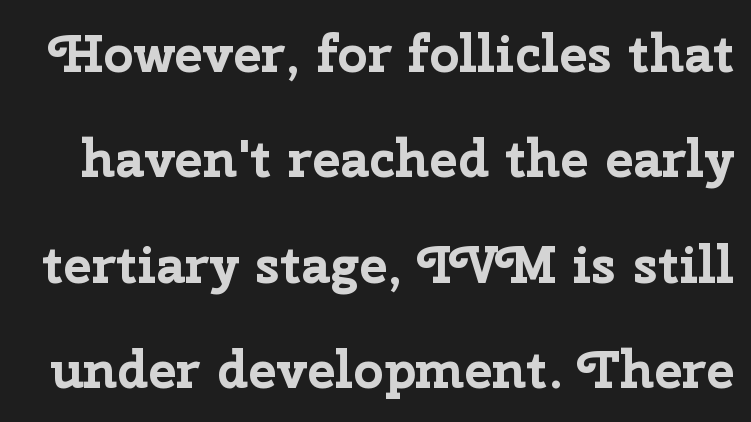
Underlining? Definitely not there. Is there much room between lines? Yes — plenty of vertical air separates them. Is this a fixed-width face? No — the glyphs have proportional, varying widths. In terms of letterspacing, this is plain default setting. This is roman type, the default non-slanted kind. A sans-serif font was chosen for this passage.
